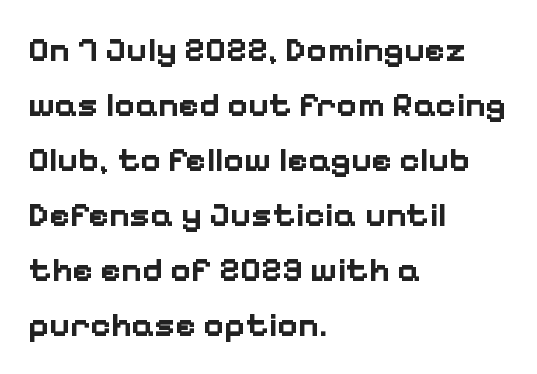
{"serif": "no", "italic": "no", "bold": "yes", "weight": "bold", "width": "normal", "stroke_contrast": "low", "x_height": "medium", "monospaced": "no", "underline": "no", "align": "left", "line_spacing": "normal", "line_spacing_ratio": 1.57, "letter_spacing": "normal", "letter_spacing_em": 0.0, "glyph_px": 35}
